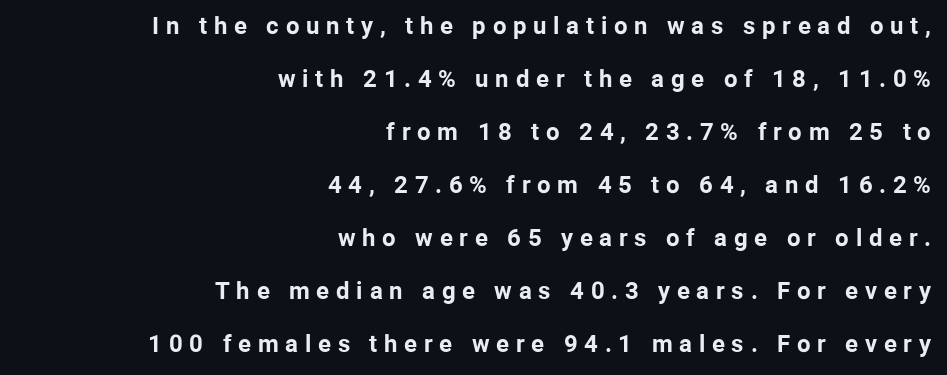
{"italic": "no", "bold": "yes", "underline": "no", "align": "right", "line_spacing": "loose", "line_spacing_ratio": 2.21, "letter_spacing": "wide", "letter_spacing_em": 0.28, "glyph_px": 24}
